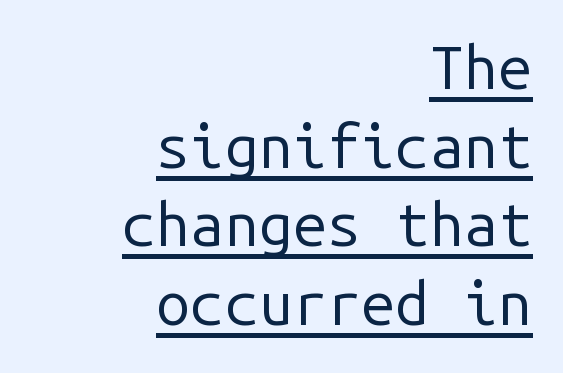
The image shows 61 px regular-weight sans-serif type, upright, monospaced; set right-aligned, normal line spacing (1.29x), normal letter spacing, underlined; low stroke contrast and a medium x-height.
